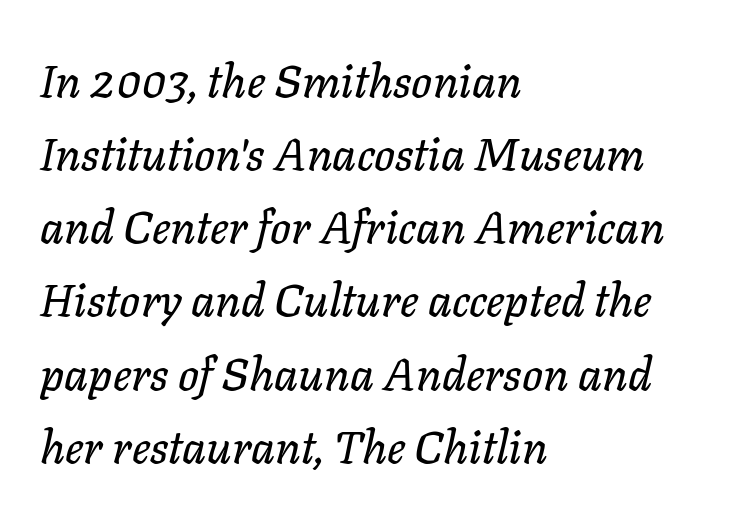
Q: Is the text italic (slanted)? A: Yes, it leans right by about 11 degrees.
Q: Is the text underlined? A: No.
Q: How is the paragraph aligned? A: Left-aligned.
Q: Is the spacing between letters normal or unusually wide? A: Normal.
Q: Is the spacing between lines tight, normal or loose? A: Normal.
Q: Width (condensed, normal, or wide)? A: Normal.
Q: Stroke contrast? A: Low.
Q: x-height? A: Medium.
Q: Monospaced? A: No.
